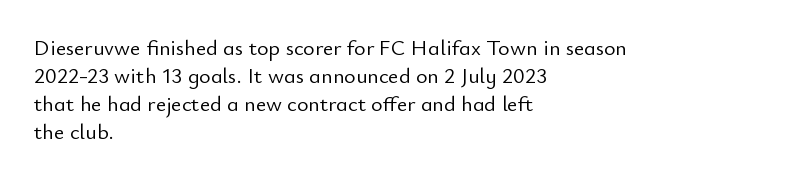
Q: Is the text bold? A: No.
Q: Is the text italic (slanted)? A: No, it is upright.
Q: Is the text underlined? A: No.
Q: How is the paragraph aligned? A: Left-aligned.
Q: Is the spacing between letters normal or unusually wide? A: Normal.
Q: Is the spacing between lines tight, normal or loose? A: Normal.
